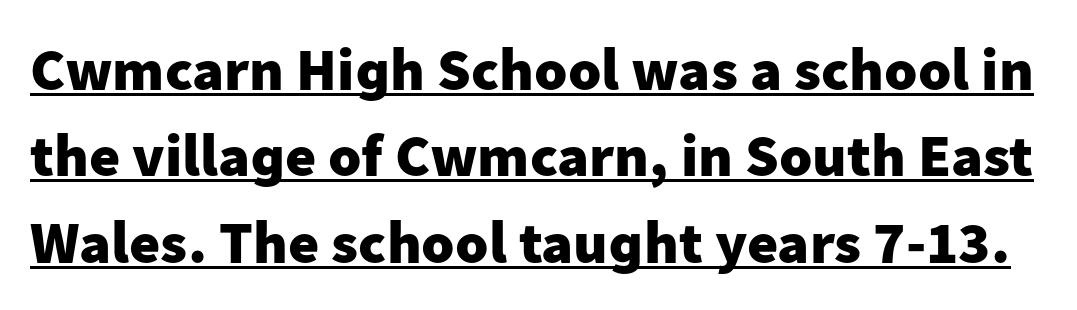
This sample carries an underscore along the baseline area. These lines are rendered in a variable-pitch font. Tracking value appears to be zero — textbook default spacing. Each letter's strokes conclude bluntly, with no projecting serifs. Ascenders rise straight up at ninety degrees.
